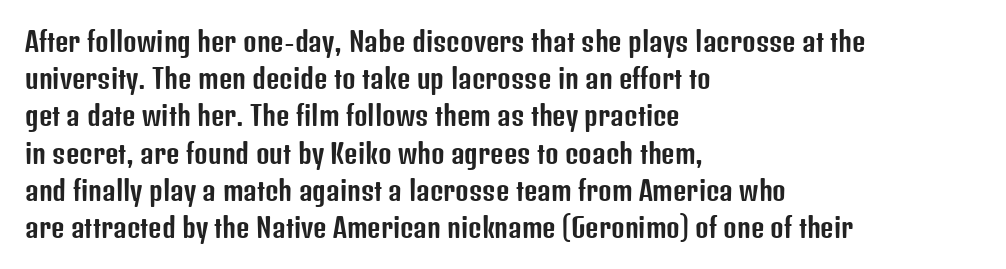
{"italic": "no", "underline": "no", "align": "left", "line_spacing": "normal", "line_spacing_ratio": 1.43, "letter_spacing": "normal", "letter_spacing_em": 0.0, "glyph_px": 26}
